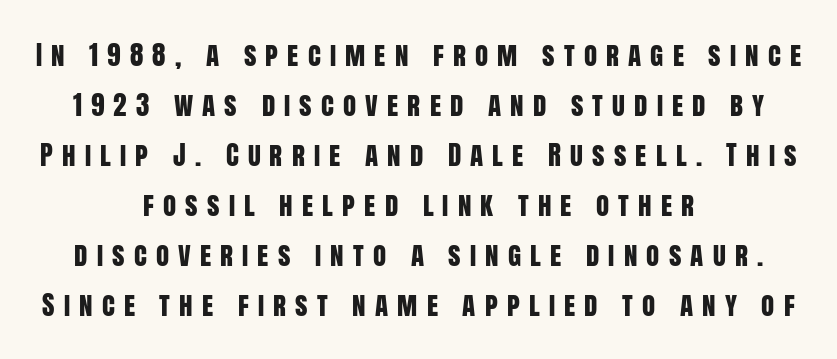
{"italic": "no", "underline": "no", "align": "center", "line_spacing_ratio": 1.85, "letter_spacing": "wide", "letter_spacing_em": 0.34, "glyph_px": 27}
